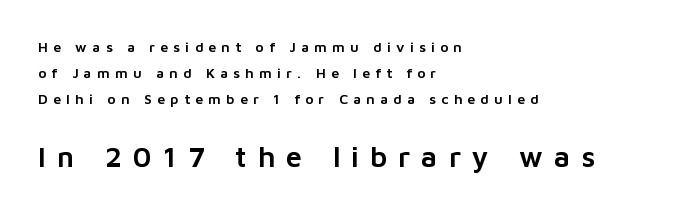
{"serif": "no", "italic": "no", "width": "normal", "stroke_contrast": "low", "x_height": "medium", "monospaced": "no", "underline": "no", "align": "left", "line_spacing_ratio": 1.85, "letter_spacing": "wide", "letter_spacing_em": 0.38, "larger_block": "second", "size_ratio": 2.07, "glyph_px": 29}
